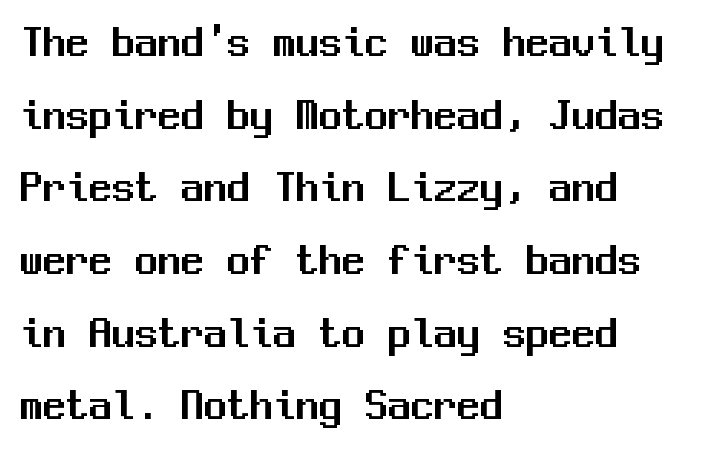
Q: Is the text italic (slanted)? A: No, it is upright.
Q: Is the typeface a serif or a sans-serif typeface? A: Sans-serif.
Q: Is the text underlined? A: No.
Q: How is the paragraph aligned? A: Left-aligned.
Q: Is the spacing between letters normal or unusually wide? A: Normal.
Q: Is the spacing between lines tight, normal or loose? A: Normal.
Q: Width (condensed, normal, or wide)? A: Normal.
Q: Stroke contrast? A: Medium.
Q: x-height? A: Medium.
Q: Monospaced? A: Yes.
